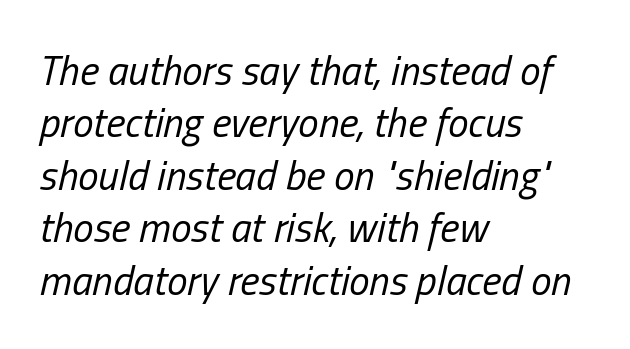
The image shows 41 px regular-weight, condensed type, italic (leaning right); set left-aligned, normal line spacing (1.28x), normal letter spacing, not underlined; low stroke contrast and a medium x-height.
